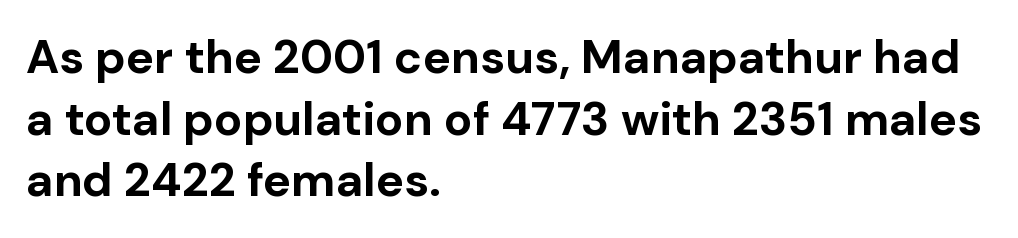
{"serif": "no", "italic": "no", "bold": "yes", "weight": "bold", "width": "normal", "stroke_contrast": "low", "x_height": "medium", "monospaced": "no", "underline": "no", "align": "left", "line_spacing": "normal", "line_spacing_ratio": 1.31, "letter_spacing": "normal", "letter_spacing_em": 0.0, "glyph_px": 47}
